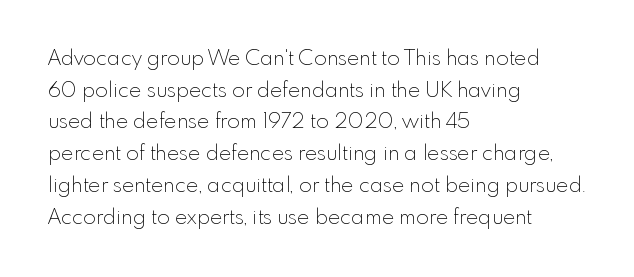
The image shows 21 px text type, upright; set left-aligned, normal line spacing (1.51x), normal letter spacing, not underlined.
